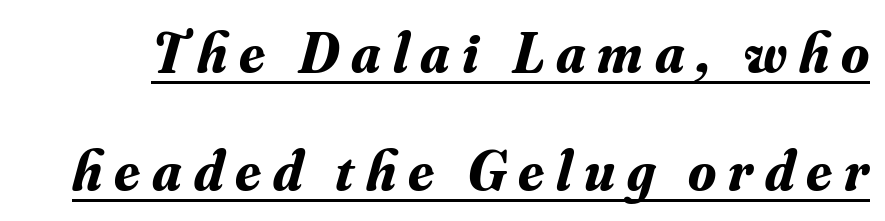
{"serif": "yes", "italic": "yes", "lean": "right", "slant_degrees": 16, "bold": "yes", "weight": "bold", "width": "normal", "stroke_contrast": "medium", "x_height": "small", "monospaced": "no", "underline": "yes", "line_spacing": "loose", "line_spacing_ratio": 2.07, "letter_spacing": "wide", "letter_spacing_em": 0.21, "glyph_px": 57}
